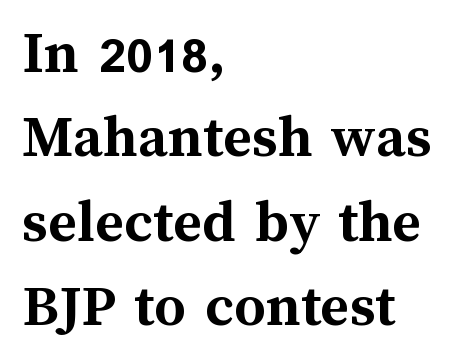
The image shows 62 px semibold type, upright; set left-aligned, normal line spacing (1.36x), normal letter spacing, not underlined; medium stroke contrast and a medium x-height.
